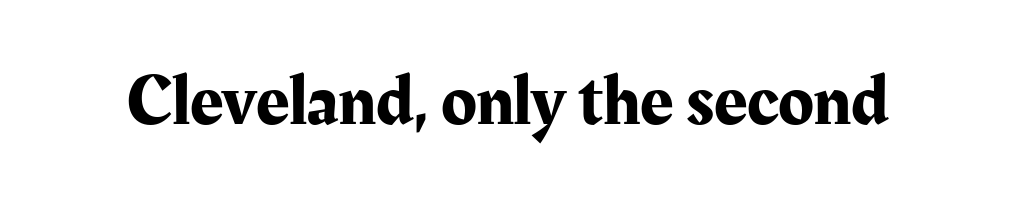
Glyph-to-glyph distance matches everyday printed text. This sample has the flowing, uneven cadence of proportional lettering. Nobody drew a line under any word here. Is this a sans? No — the strokes have serifs. Posture: upright roman.
